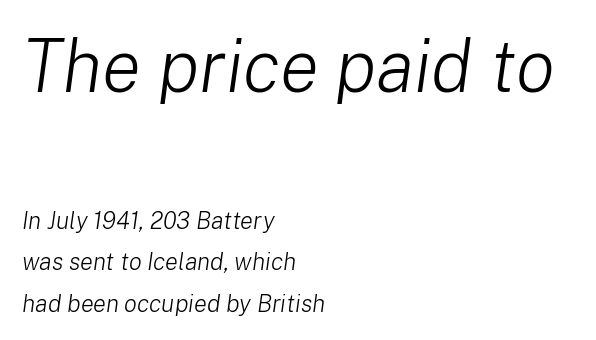
Q: Is the text bold? A: No.
Q: Is the text italic (slanted)? A: Yes, it leans right by about 8 degrees.
Q: Is the text underlined? A: No.
Q: How is the paragraph aligned? A: Left-aligned.
Q: Is the spacing between letters normal or unusually wide? A: Normal.
Q: Which block of text is set in a larger size, the first (top) or the second (bottom)? A: The first (top) one.
Q: Width (condensed, normal, or wide)? A: Normal.
Q: Stroke contrast? A: Low.
Q: x-height? A: Medium.
Q: Monospaced? A: No.
